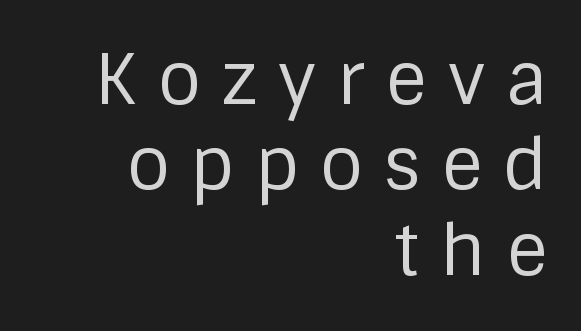
Underlining? Definitely not there. Summary of weight: not heavy and not bold. The text block is weighted toward the right margin, trailing off unevenly leftward. To sum up the face: it is a sans, with no serifs.
